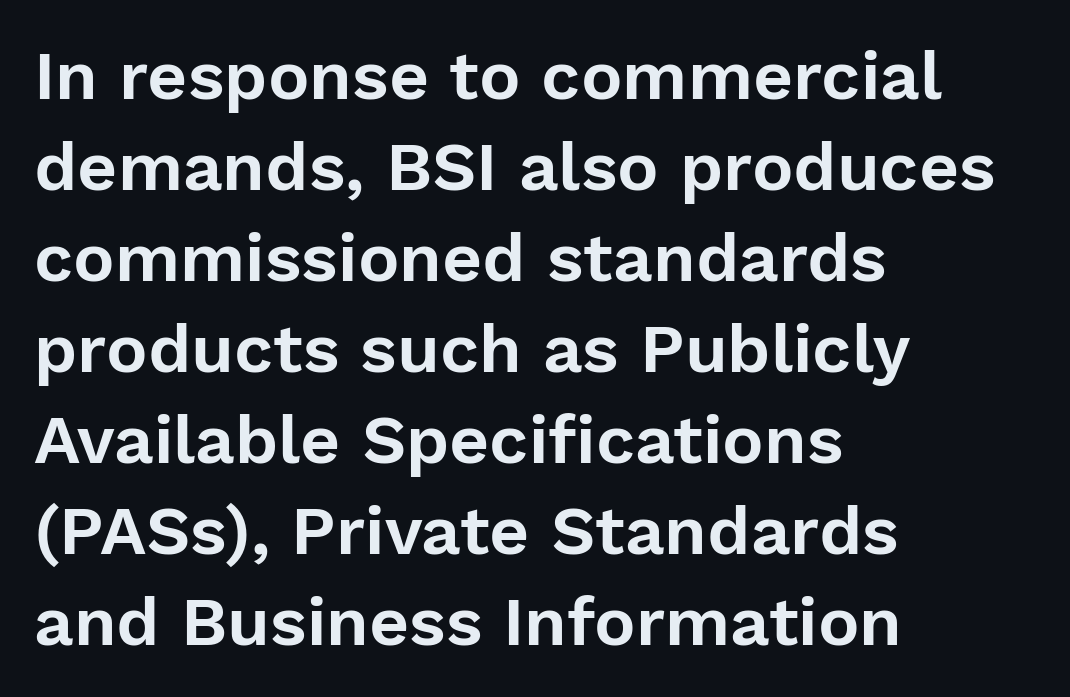
Q: Is the text italic (slanted)? A: No, it is upright.
Q: Is the typeface a serif or a sans-serif typeface? A: Sans-serif.
Q: Is the text underlined? A: No.
Q: How is the paragraph aligned? A: Left-aligned.
Q: Is the spacing between letters normal or unusually wide? A: Normal.
Q: Is the spacing between lines tight, normal or loose? A: Normal.
Q: Width (condensed, normal, or wide)? A: Normal.
Q: Stroke contrast? A: Low.
Q: x-height? A: Medium.
Q: Monospaced? A: No.
